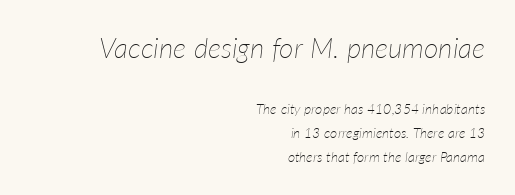
The image shows 28 px thin type, italic (leaning right); set right-aligned, normal line spacing (1.7x), normal letter spacing, not underlined; the first (top) block is 2.0x larger; low stroke contrast and a medium x-height.
